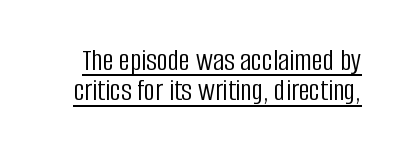
The rendering uses natural spacing where letterforms have individual widths. You can tell it's not italic because the verticals are truly vertical. Is the type heavy? It reads as light-to-regular instead. The designer dialed line spacing down below the default.
